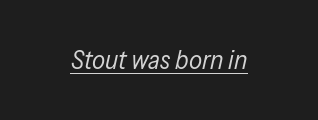
Spacing between characters is what you'd get straight out of the box. In terms of posture, this sample is oblique. No extra ink here — the face is not bold. Like a heading marked for emphasis, these lines bear an underscore.
